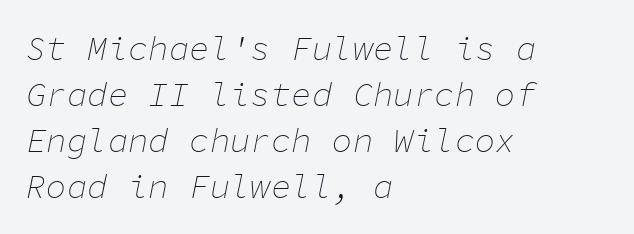
The image shows 34 px thin type, italic (leaning right), monospaced; set left-aligned, normal line spacing (1.35x), normal letter spacing, not underlined; low stroke contrast and a medium x-height.
